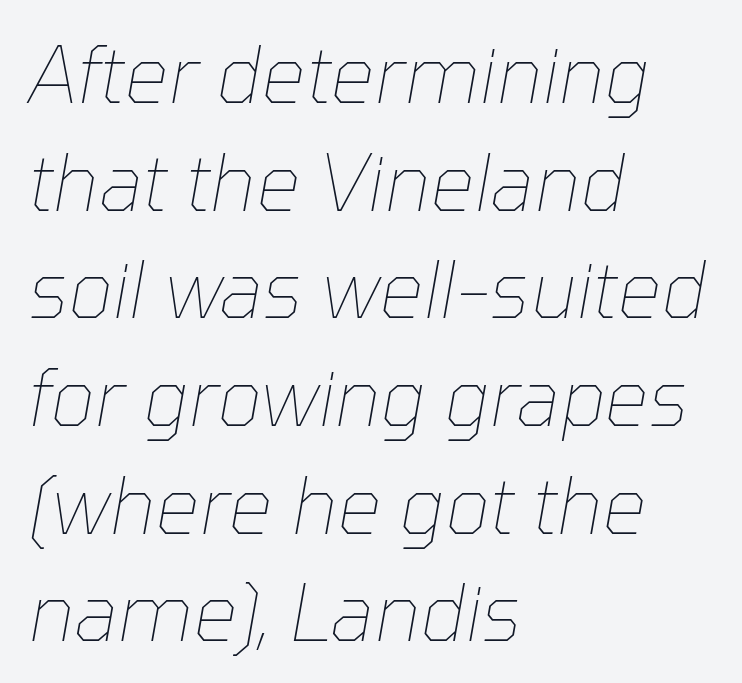
The rendering keeps characters at their native spacing. Weight: not bold — regular or lighter. The typography opts for an oblique posture over an upright one. The passage shown is typed in a proportional face where columns would drift. Regular leading.
